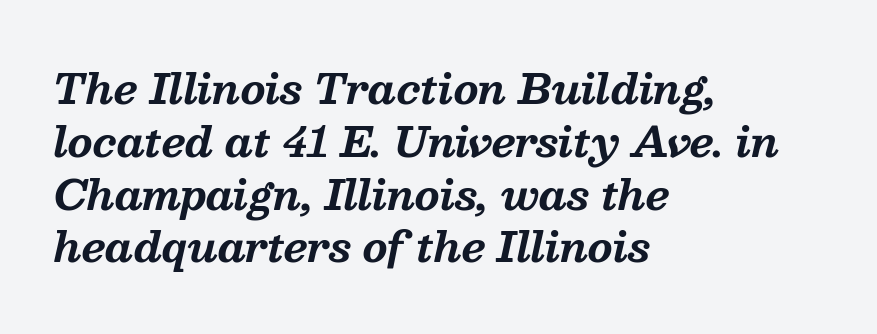
The typesetting leans heavy: a genuine bold. Unmarked baselines from the first word to the last. The typeface chosen for these lines features serifs. Proportional: the letters do not fall into vertical columns.
